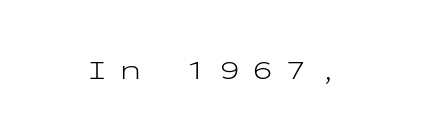
Q: Is the text bold? A: No.
Q: Is the text italic (slanted)? A: No, it is upright.
Q: Is the typeface a serif or a sans-serif typeface? A: Sans-serif.
Q: Is the text underlined? A: No.
Q: Is the spacing between letters normal or unusually wide? A: Unusually wide.
Q: Width (condensed, normal, or wide)? A: Wide.
Q: Stroke contrast? A: Low.
Q: x-height? A: Medium.
Q: Monospaced? A: Yes.
